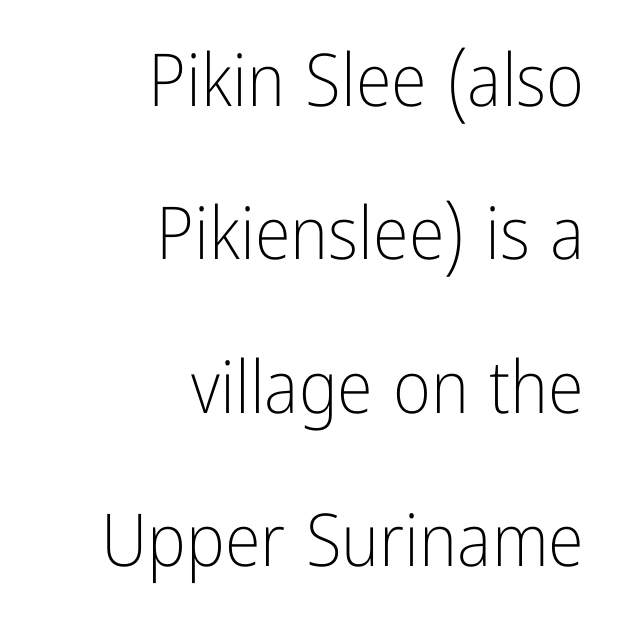
{"serif": "no", "italic": "no", "bold": "no", "weight": "light", "width": "condensed", "stroke_contrast": "low", "x_height": "medium", "monospaced": "no", "underline": "no", "align": "right", "line_spacing": "loose", "line_spacing_ratio": 2.1, "letter_spacing": "normal", "letter_spacing_em": 0.0, "glyph_px": 73}
